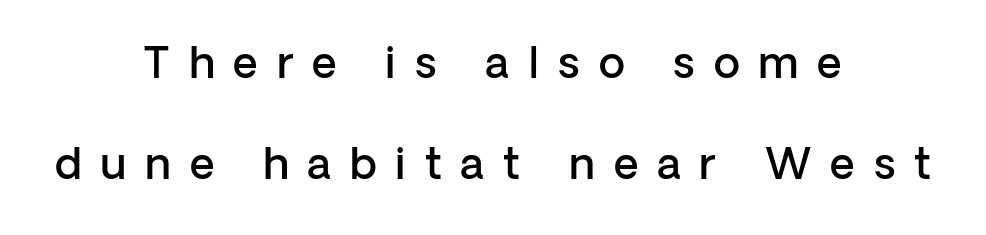
The image shows 43 px semibold sans-serif type, upright; set centered, loose line spacing (2.34x), unusually wide letter spacing (+0.44 em), not underlined; low stroke contrast and a medium x-height.
